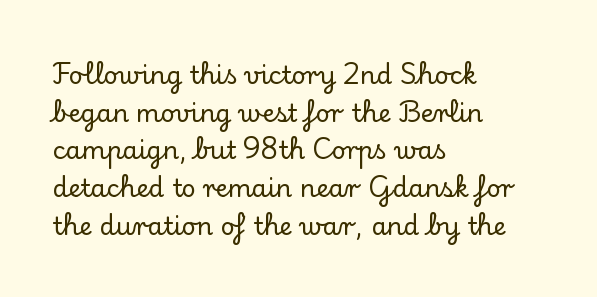
Q: Is the text italic (slanted)? A: No, it is upright.
Q: Is the text underlined? A: No.
Q: How is the paragraph aligned? A: Left-aligned.
Q: Is the spacing between letters normal or unusually wide? A: Normal.
Q: Is the spacing between lines tight, normal or loose? A: Normal.
